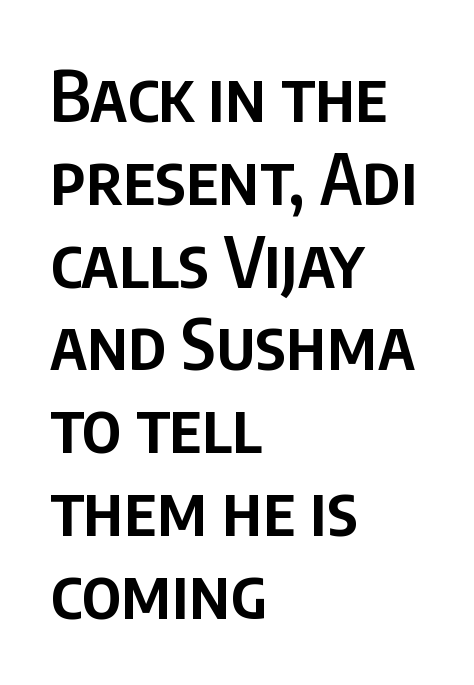
Q: Is the text bold? A: Semi-bold.
Q: Is the text italic (slanted)? A: No, it is upright.
Q: Is the typeface a serif or a sans-serif typeface? A: Sans-serif.
Q: Is the text underlined? A: No.
Q: How is the paragraph aligned? A: Left-aligned.
Q: Is the spacing between letters normal or unusually wide? A: Normal.
Q: Width (condensed, normal, or wide)? A: Condensed.
Q: Stroke contrast? A: Low.
Q: x-height? A: Large.
Q: Monospaced? A: No.
